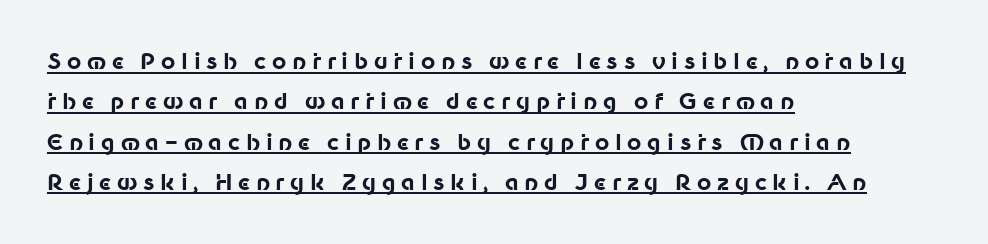
{"italic": "no", "bold": "yes", "underline": "yes", "align": "left", "line_spacing_ratio": 1.83, "letter_spacing": "wide", "letter_spacing_em": 0.26, "glyph_px": 22}
